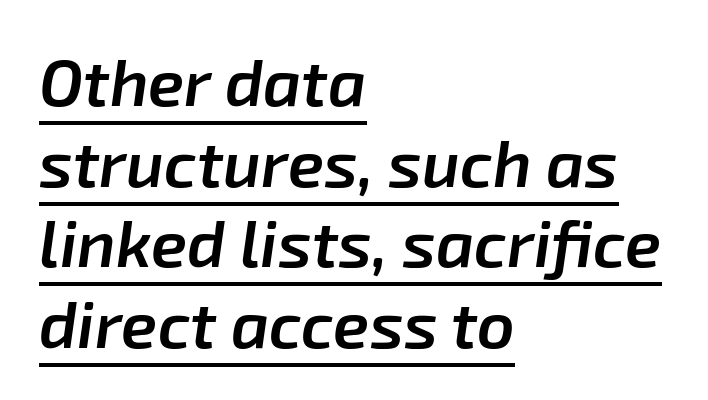
The image shows 66 px semibold type, italic (leaning right); set left-aligned, line spacing 1.22x, normal letter spacing, underlined; low stroke contrast and a medium x-height.
